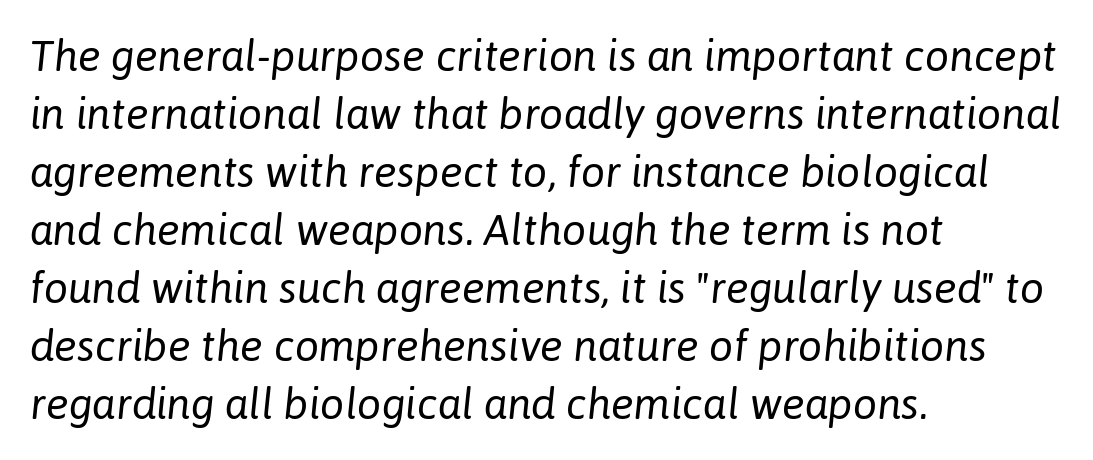
Unmarked baselines from the first word to the last. The letters sit at their default tracking, neither squeezed nor spread. If you drew a ruler down the left edge, every line would touch it. In terms of leading, this rendering sits right in the middle. No chunkiness to these letters — they're not bold.
